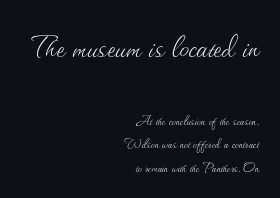
Q: Is the text bold? A: No.
Q: Is the text italic (slanted)? A: Yes.
Q: Is the text underlined? A: No.
Q: How is the paragraph aligned? A: Right-aligned.
Q: Is the spacing between letters normal or unusually wide? A: Normal.
Q: Is the spacing between lines tight, normal or loose? A: Normal.
Q: Which block of text is set in a larger size, the first (top) or the second (bottom)? A: The first (top) one.
Q: Width (condensed, normal, or wide)? A: Normal.
Q: Stroke contrast? A: Medium.
Q: x-height? A: Small.
Q: Monospaced? A: No.
